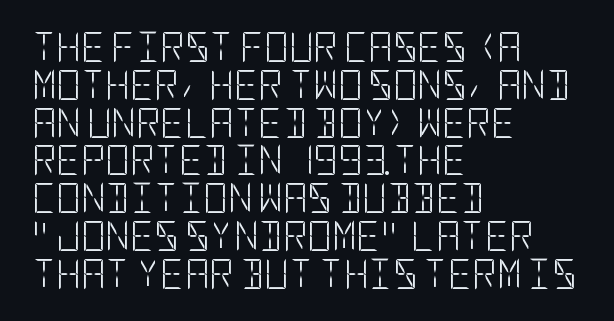
Q: Is the text bold? A: No.
Q: Is the text italic (slanted)? A: No, it is upright.
Q: Is the typeface a serif or a sans-serif typeface? A: Sans-serif.
Q: Is the text underlined? A: No.
Q: How is the paragraph aligned? A: Left-aligned.
Q: Is the spacing between letters normal or unusually wide? A: Normal.
Q: Is the spacing between lines tight, normal or loose? A: Normal.
Q: Width (condensed, normal, or wide)? A: Condensed.
Q: Stroke contrast? A: Low.
Q: x-height? A: Large.
